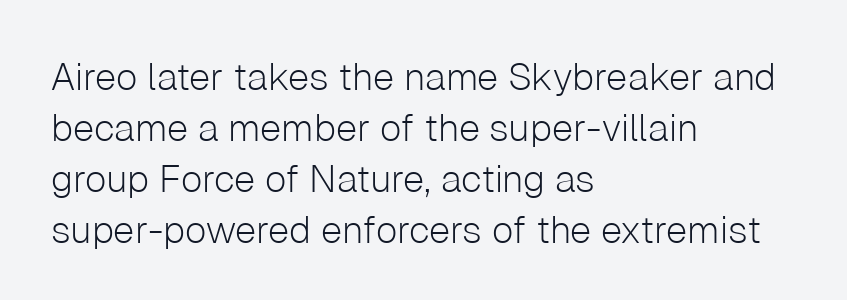
Q: Is the text bold? A: No.
Q: Is the text italic (slanted)? A: No, it is upright.
Q: Is the typeface a serif or a sans-serif typeface? A: Sans-serif.
Q: Is the text underlined? A: No.
Q: How is the paragraph aligned? A: Left-aligned.
Q: Is the spacing between letters normal or unusually wide? A: Normal.
Q: Is the spacing between lines tight, normal or loose? A: Normal.
Q: Width (condensed, normal, or wide)? A: Normal.
Q: Stroke contrast? A: Low.
Q: x-height? A: Medium.
Q: Monospaced? A: No.
